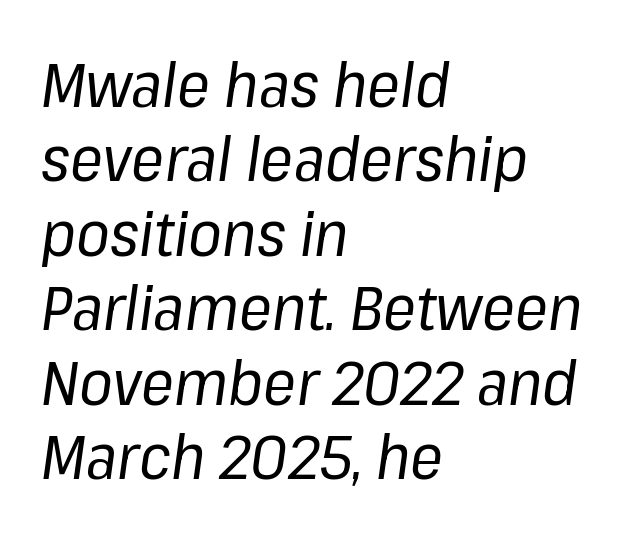
The image shows 61 px regular-weight type, italic (leaning right); set left-aligned, line spacing 1.22x, normal letter spacing, not underlined; low stroke contrast and a medium x-height.
